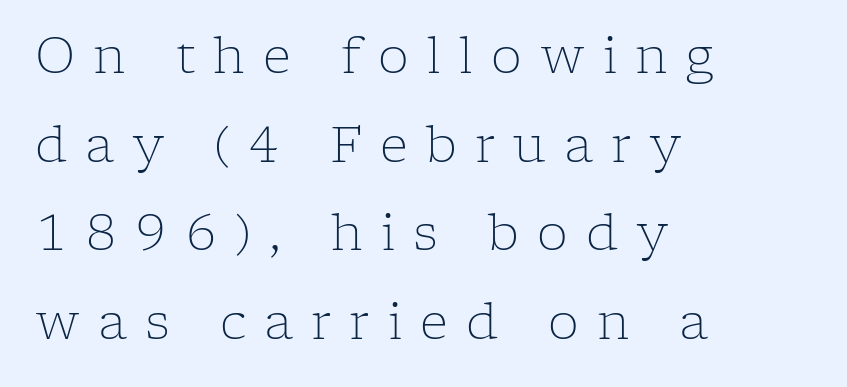
Q: Is the text bold? A: No.
Q: Is the text italic (slanted)? A: No, it is upright.
Q: Is the typeface a serif or a sans-serif typeface? A: Serif.
Q: Is the text underlined? A: No.
Q: How is the paragraph aligned? A: Left-aligned.
Q: Is the spacing between letters normal or unusually wide? A: Unusually wide.
Q: Width (condensed, normal, or wide)? A: Normal.
Q: Stroke contrast? A: Low.
Q: x-height? A: Medium.
Q: Monospaced? A: No.
